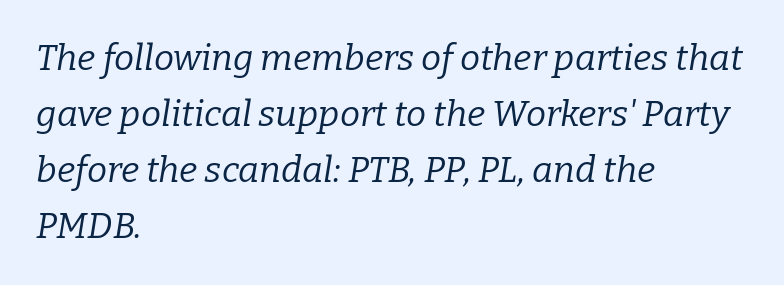
The image shows 36 px regular-weight serif type, italic (leaning right); set left-aligned, normal line spacing (1.56x), normal letter spacing, not underlined; low stroke contrast and a medium x-height.
